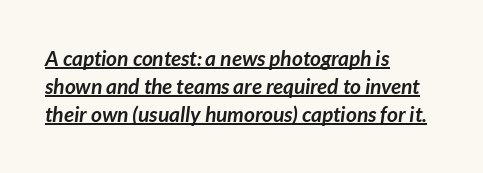
{"italic": "yes", "lean": "right", "slant_degrees": 7, "bold": "yes", "underline": "yes", "align": "left", "line_spacing": "normal", "line_spacing_ratio": 1.34, "letter_spacing": "normal", "letter_spacing_em": 0.0, "glyph_px": 21}
